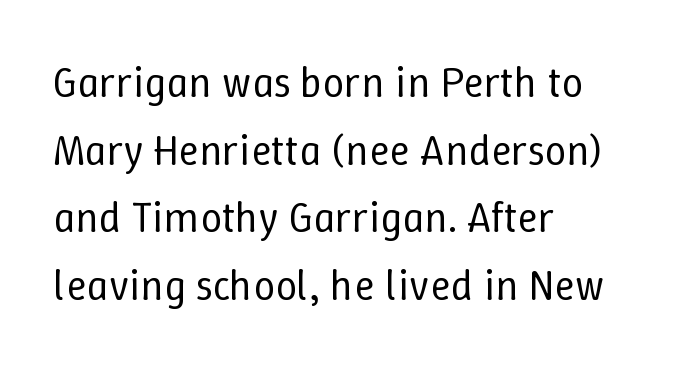
{"italic": "no", "bold": "no", "weight": "regular", "width": "normal", "stroke_contrast": "low", "x_height": "medium", "monospaced": "no", "underline": "no", "align": "left", "line_spacing": "normal", "line_spacing_ratio": 1.57, "letter_spacing": "normal", "letter_spacing_em": 0.0, "glyph_px": 43}
